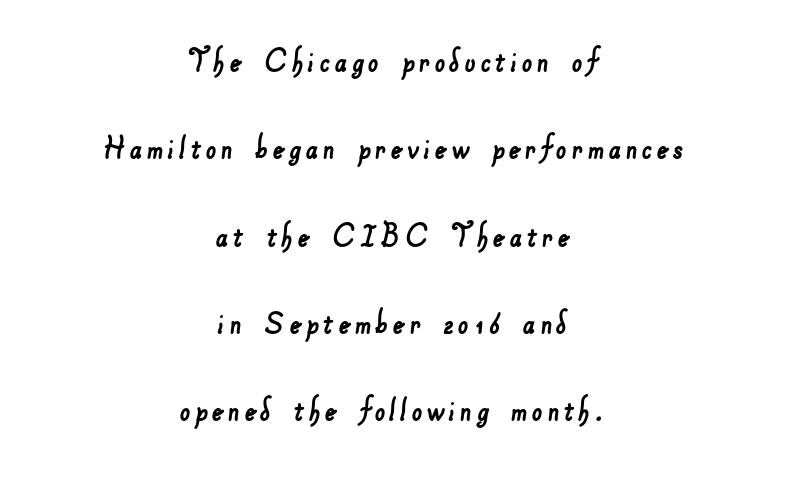
This rendering uses center alignment, leaving both contours irregular but symmetric. These lines are composed in type without serifs. Summary of vertical rhythm: relaxed, with wide interline spacing. Note the varied advance widths — an 'i' is clearly narrower than an 'm'. Check under the words: just untouched page.
